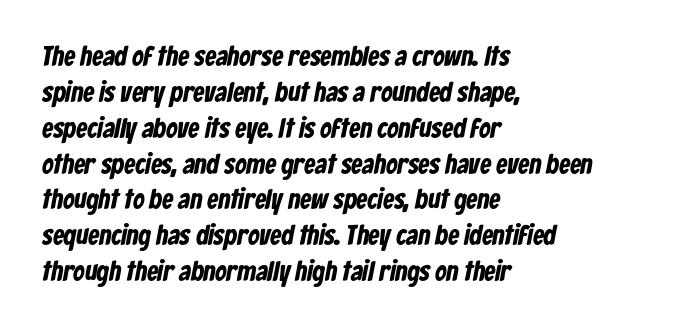
{"serif": "no", "bold": "yes", "weight": "bold", "width": "condensed", "stroke_contrast": "low", "x_height": "medium", "monospaced": "no", "underline": "no", "align": "left", "line_spacing": "normal", "line_spacing_ratio": 1.28, "letter_spacing": "normal", "letter_spacing_em": 0.0, "glyph_px": 28}
